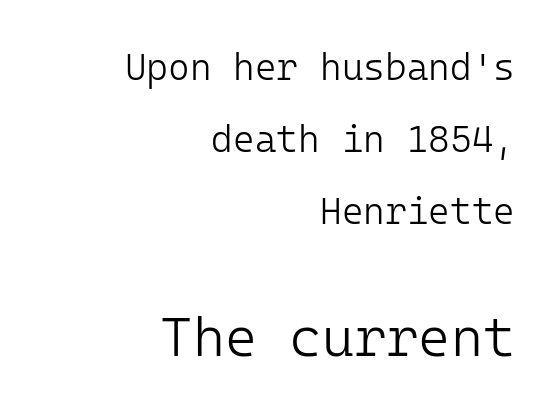
A quiet, ordinary-to-light weight characterises the typeface. The lower block of text is set noticeably larger than the block above it. If you drew a ruler down the right edge, every line would touch it. The typography opts for an upright posture over an oblique one. Any mark beneath the type? The region is blank. This rendering employs a face without finishing strokes, i.e., a sans-serif.
